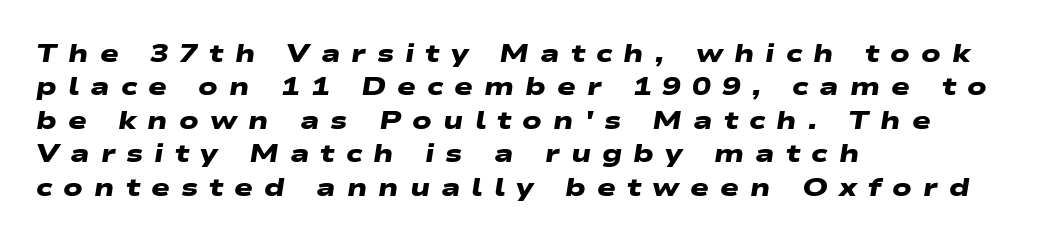
This rendering widens character spacing well past its baseline value. Alignment: flush left. Plenty of ink on the page — the face is bold. Baseline-to-baseline distance is the conventional proportion of letter height. Unmarked baselines from the first word to the last.
